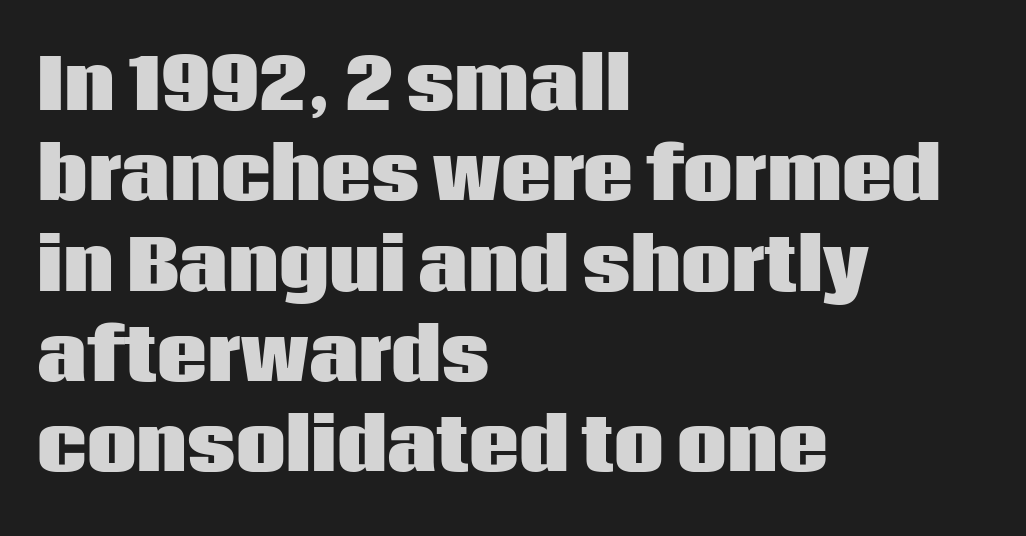
The image shows 70 px heavy sans-serif type, upright; set left-aligned, normal line spacing (1.29x), normal letter spacing, not underlined; low stroke contrast and a large x-height.
